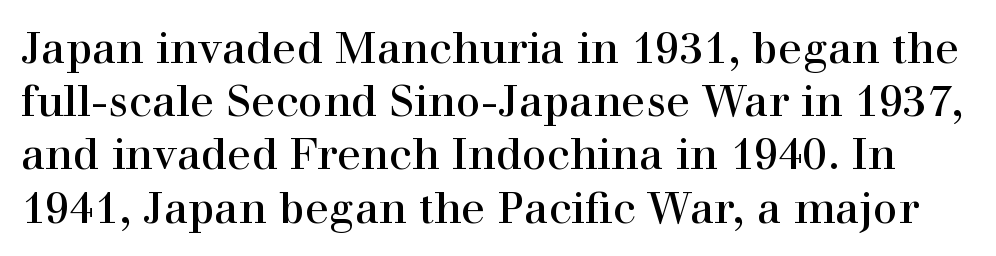
{"serif": "yes", "italic": "no", "bold": "no", "weight": "regular", "width": "normal", "stroke_contrast": "high", "x_height": "medium", "monospaced": "no", "underline": "no", "line_spacing_ratio": 1.21, "letter_spacing": "normal", "letter_spacing_em": 0.0, "glyph_px": 44}
